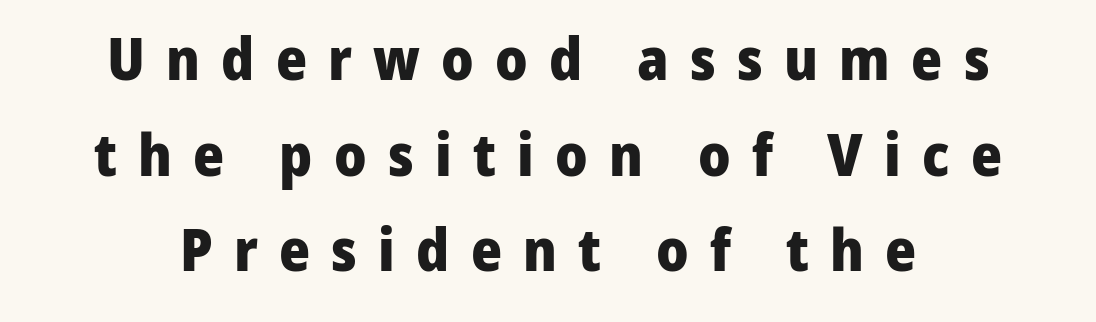
This rendering uses center alignment, leaving both contours irregular but symmetric. A bare baseline throughout the passage. Someone cranked the tracking dial way up on this one. How heavy is the stroke? Heavy — this is a bold. Vertically, the passage feels balanced, rows spaced as you'd expect. A typesetter would call this proportional, since set widths differ per character.
